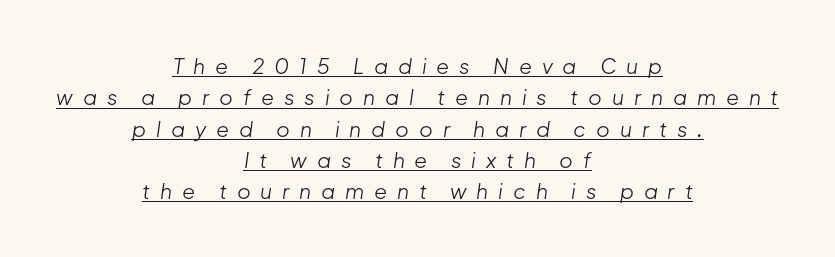
The image shows 21 px text type, italic (leaning right); set centered, normal line spacing (1.49x), unusually wide letter spacing (+0.47 em), underlined.
